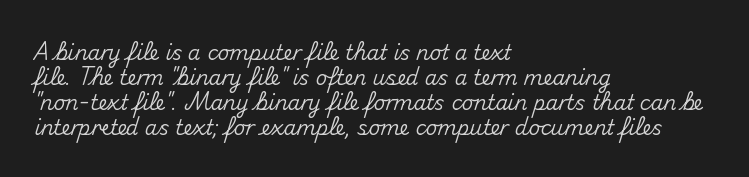
The space between consecutive lines is moderate. The area under the type is left untouched. The letters sit at their default tracking, neither squeezed nor spread. This rendering uses left alignment, leaving the right contour irregular.
